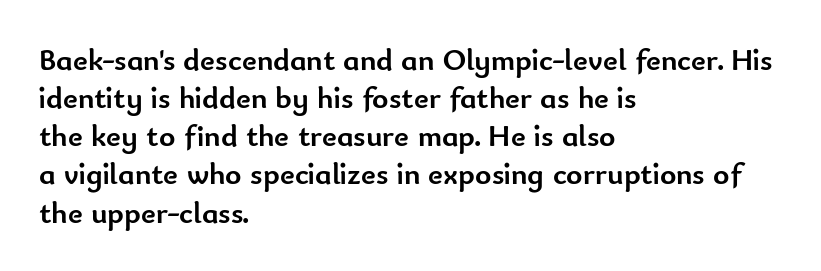
{"serif": "no", "italic": "no", "bold": "yes", "weight": "semibold", "width": "normal", "stroke_contrast": "low", "x_height": "small", "monospaced": "no", "underline": "no", "align": "left", "line_spacing_ratio": 1.23, "letter_spacing": "normal", "letter_spacing_em": 0.0, "glyph_px": 31}
